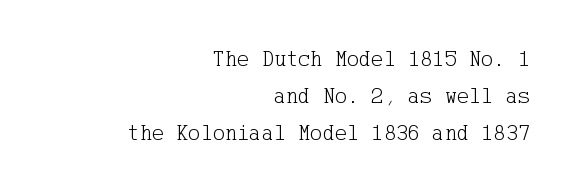
The image shows 23 px text type, upright; set right-aligned, normal line spacing (1.6x), normal letter spacing, not underlined.
